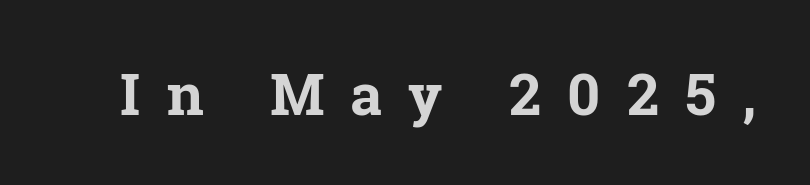
The image shows 58 px bold serif type, upright; set unusually wide letter spacing (+0.45 em), not underlined; low stroke contrast and a medium x-height.
